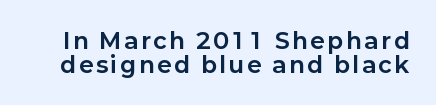
Q: Is the text bold? A: Yes.
Q: Is the text italic (slanted)? A: No, it is upright.
Q: Is the text underlined? A: No.
Q: Is the spacing between lines tight, normal or loose? A: Tight.
